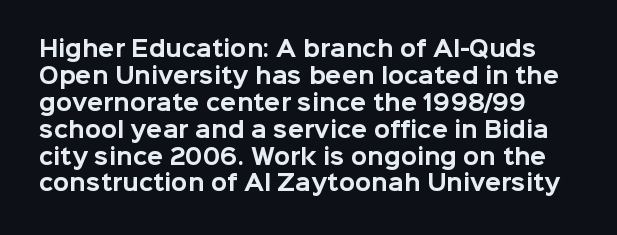
Q: Is the text bold? A: Yes.
Q: Is the text italic (slanted)? A: No, it is upright.
Q: Is the text underlined? A: No.
Q: Is the spacing between letters normal or unusually wide? A: Normal.
Q: Is the spacing between lines tight, normal or loose? A: Normal.
